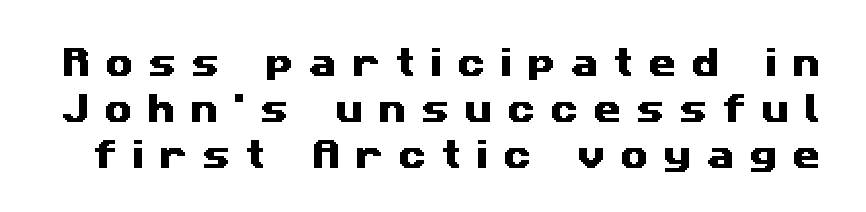
The face used here is a sans, in the tradition of grotesques and geometrics. Compared with typical body copy, the letter spacing here is much looser. The zone under the glyphs is completely vacant. Do the characters align in a grid? No, the font is proportional. The designer left line spacing at the default.
